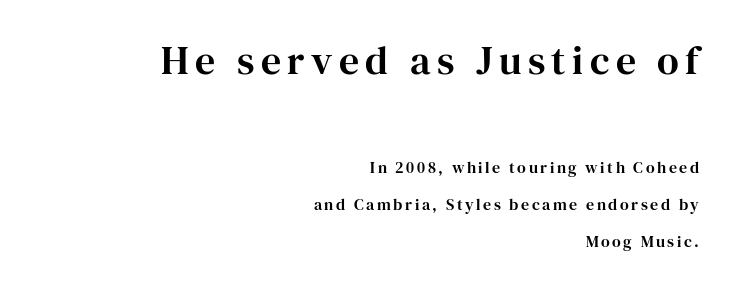
{"serif": "yes", "italic": "no", "width": "normal", "stroke_contrast": "high", "x_height": "medium", "monospaced": "no", "underline": "no", "align": "right", "line_spacing": "loose", "line_spacing_ratio": 2.3, "larger_block": "first", "size_ratio": 2.5, "glyph_px": 40}
